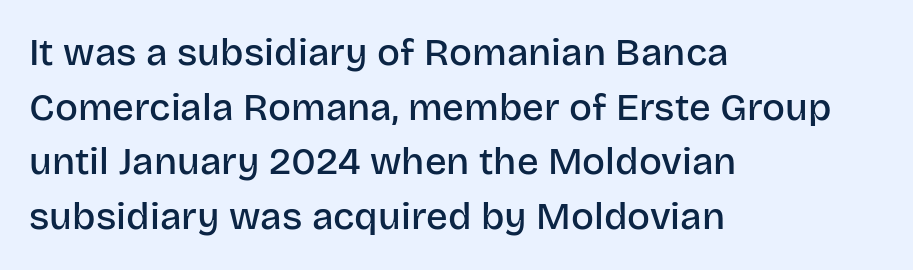
Q: Is the text bold? A: Semi-bold.
Q: Is the text italic (slanted)? A: No, it is upright.
Q: Is the typeface a serif or a sans-serif typeface? A: Sans-serif.
Q: Is the text underlined? A: No.
Q: How is the paragraph aligned? A: Left-aligned.
Q: Is the spacing between letters normal or unusually wide? A: Normal.
Q: Is the spacing between lines tight, normal or loose? A: Normal.
Q: Width (condensed, normal, or wide)? A: Normal.
Q: Stroke contrast? A: Low.
Q: x-height? A: Large.
Q: Monospaced? A: No.
